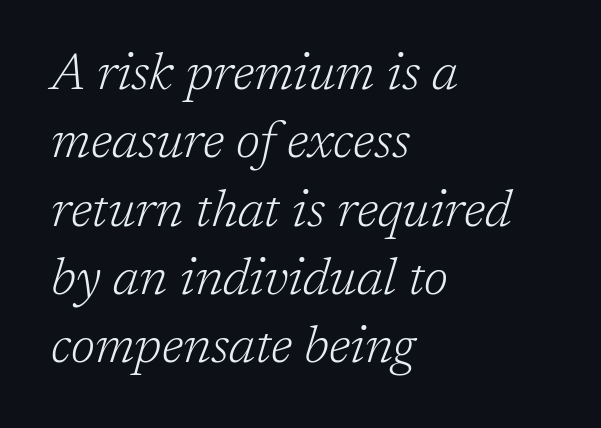
{"serif": "yes", "italic": "yes", "lean": "right", "slant_degrees": 17, "bold": "no", "weight": "light", "width": "normal", "stroke_contrast": "low", "x_height": "medium", "monospaced": "no", "underline": "no", "align": "left", "line_spacing": "normal", "line_spacing_ratio": 1.34, "letter_spacing": "normal", "letter_spacing_em": 0.0, "glyph_px": 51}
